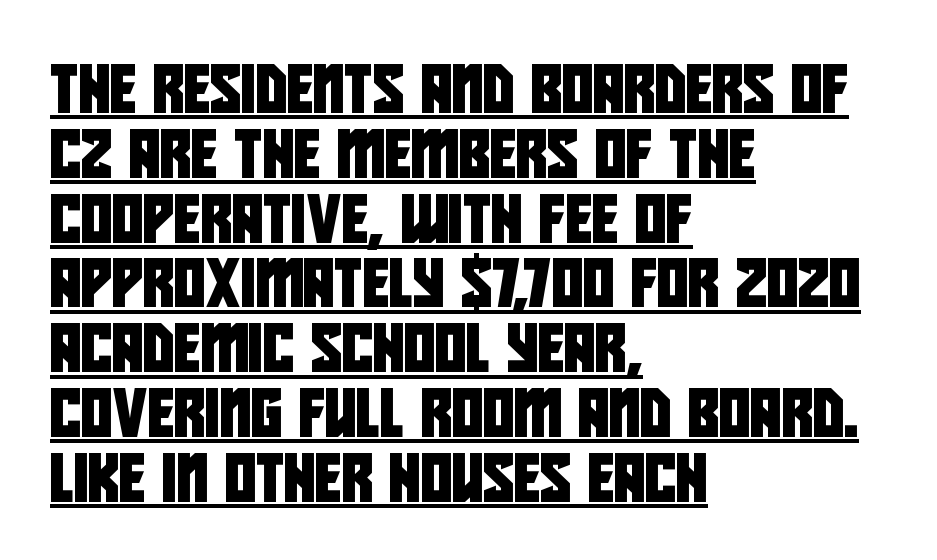
{"serif": "no", "width": "condensed", "stroke_contrast": "low", "x_height": "large", "monospaced": "no", "underline": "yes", "align": "left", "line_spacing": "normal", "line_spacing_ratio": 1.35, "letter_spacing": "normal", "letter_spacing_em": 0.0, "glyph_px": 48}
